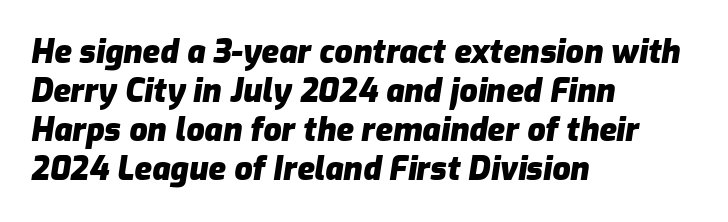
Q: Is the text bold? A: Yes.
Q: Is the text italic (slanted)? A: Yes, it leans right by about 9 degrees.
Q: Is the text underlined? A: No.
Q: How is the paragraph aligned? A: Left-aligned.
Q: Is the spacing between letters normal or unusually wide? A: Normal.
Q: Width (condensed, normal, or wide)? A: Normal.
Q: Stroke contrast? A: Low.
Q: x-height? A: Medium.
Q: Monospaced? A: No.
